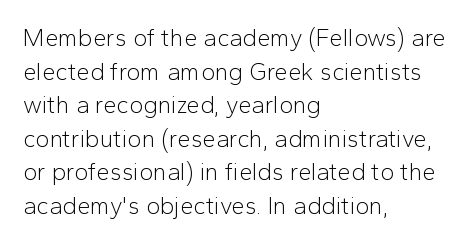
Does the copy run flush right? No — it runs flush left. Does extra space separate the letters? No, they use regular spacing. The letters look calm and open, with moderate or lighter stems. Beneath every word, the page is bare. Normally led — the rows are evenly, conventionally spaced.
